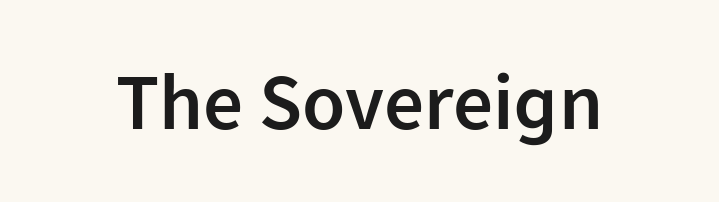
The letters are semibold — heavier than regular but short of a full bold. Posture: upright roman. Proportional: the letters do not fall into vertical columns. Inter-character spacing is left at the font's built-in metrics.
